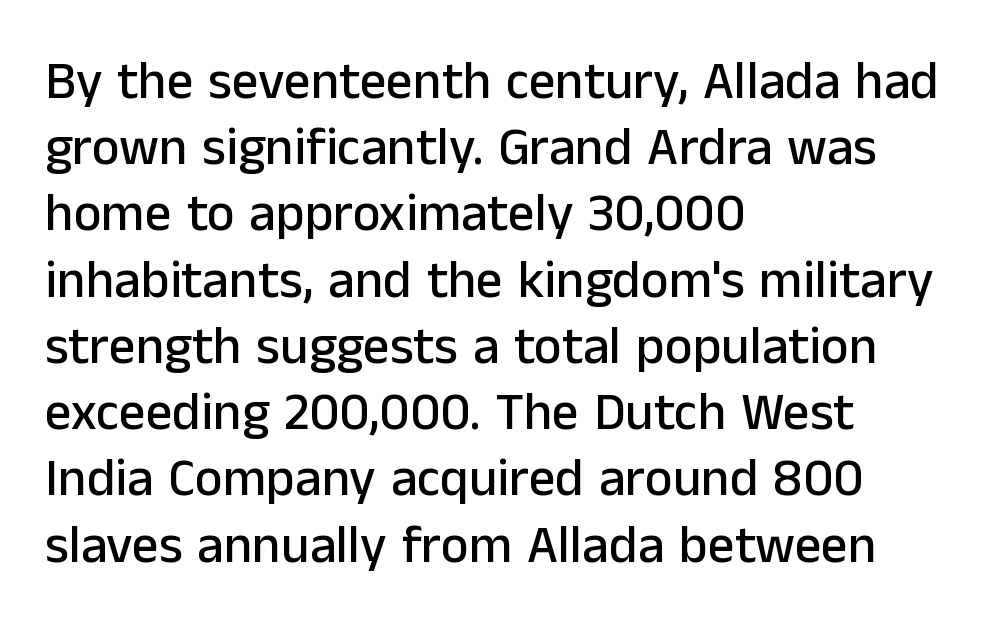
The paragraph shown leans on its left margin. The lines sit at an ordinary, default distance from one another. Classification — sans serif. Here the designer chose a conventional face with non-uniform glyph widths.
